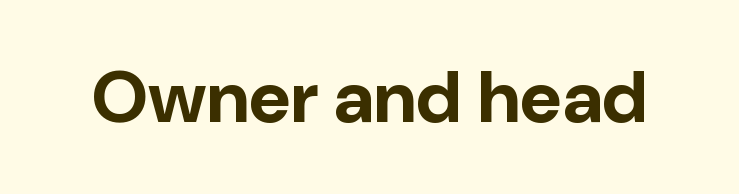
{"serif": "no", "italic": "no", "bold": "yes", "weight": "bold", "width": "normal", "stroke_contrast": "low", "x_height": "medium", "monospaced": "no", "underline": "no", "letter_spacing": "normal", "letter_spacing_em": 0.0, "glyph_px": 73}
